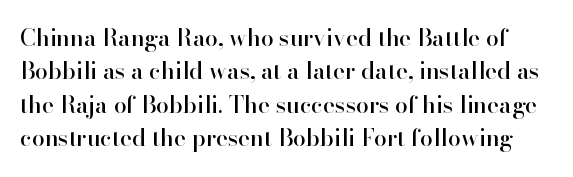
Letter spacing: default. Rows of type keep a routine distance in the vertical direction. Descenders are the only things crossing below the line. The specimen reads as upright at a glance.
